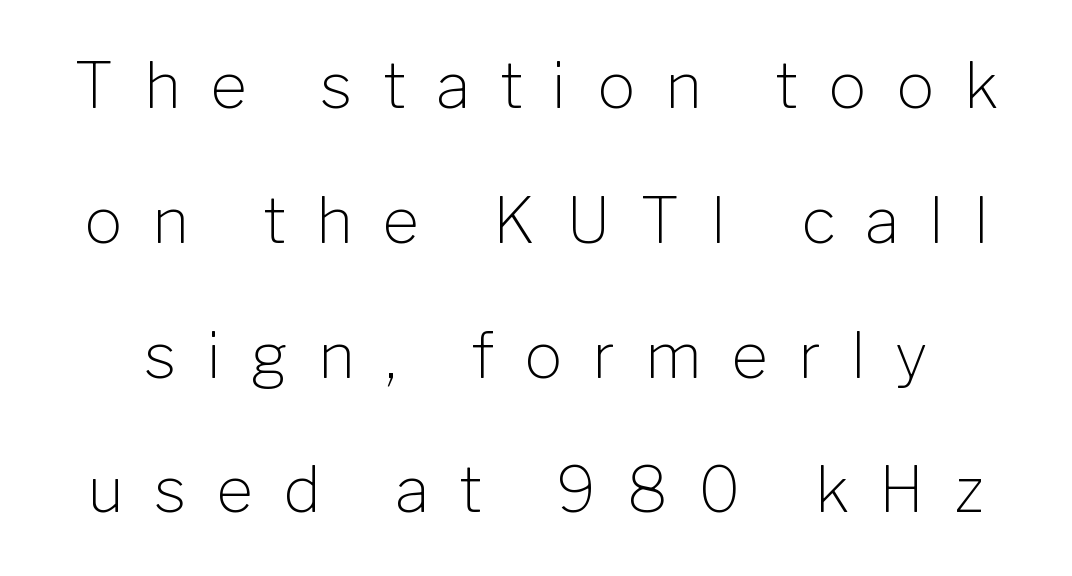
{"serif": "no", "italic": "no", "bold": "no", "weight": "light", "width": "normal", "stroke_contrast": "low", "x_height": "medium", "monospaced": "no", "underline": "no", "line_spacing": "loose", "line_spacing_ratio": 2.14, "letter_spacing": "wide", "letter_spacing_em": 0.48, "glyph_px": 63}
